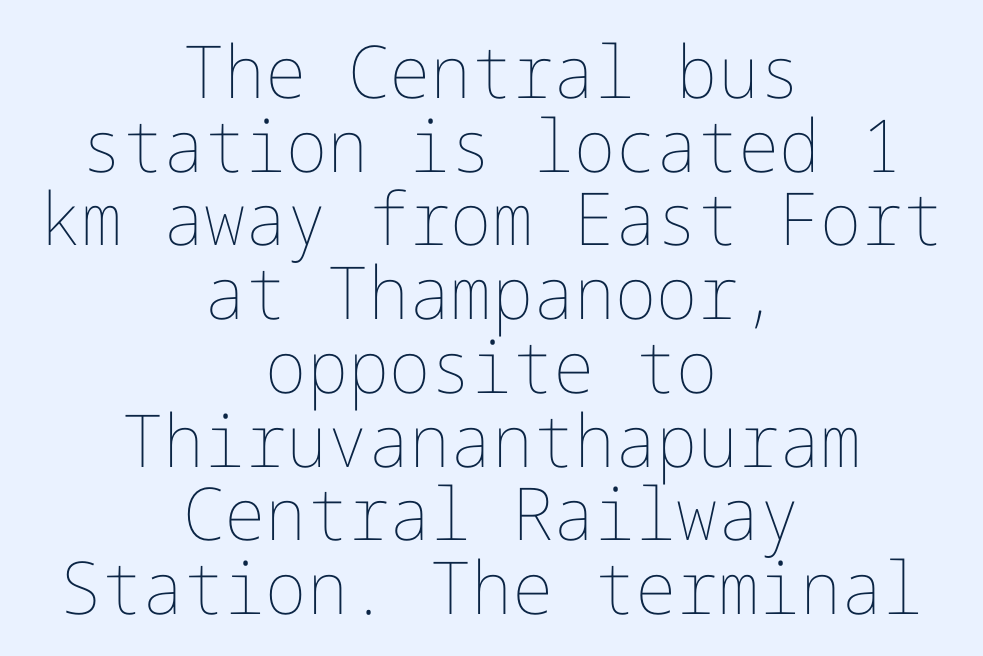
This sample trades vertical openness for compactness between lines. In terms of posture, this sample is upright. Does extra space separate the letters? No, they use regular spacing. The baseline area is clear.
